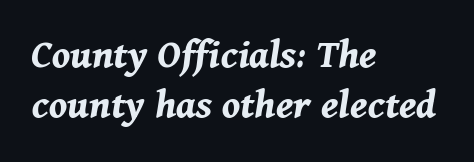
Q: Is the text bold? A: Yes.
Q: Is the text italic (slanted)? A: Yes, it leans right by about 11 degrees.
Q: Is the text underlined? A: No.
Q: How is the paragraph aligned? A: Left-aligned.
Q: Is the spacing between letters normal or unusually wide? A: Normal.
Q: Width (condensed, normal, or wide)? A: Normal.
Q: Stroke contrast? A: Medium.
Q: x-height? A: Medium.
Q: Monospaced? A: No.
